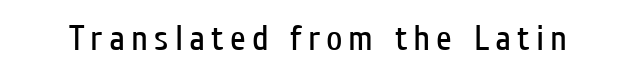
The font is comparable to plain body text, perhaps lighter. Posture: vertical. The foot of each line stays bare and open. Here the designer chose a conventional face with non-uniform glyph widths. The letters carry no serifs — their stems end cleanly without finishing strokes.
